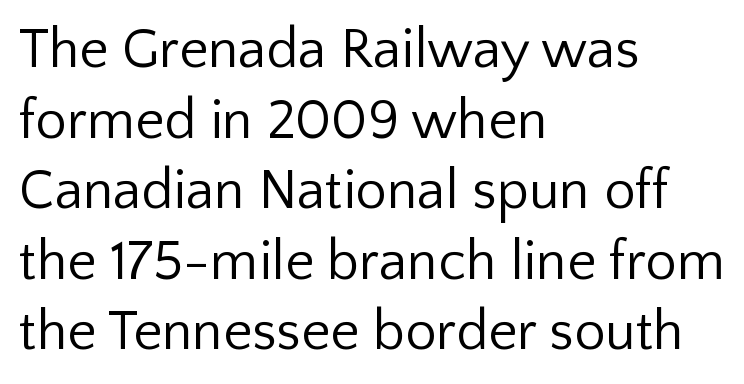
The image shows 56 px regular-weight sans-serif type, upright; set left-aligned, normal line spacing (1.26x), normal letter spacing, not underlined; low stroke contrast and a medium x-height.
